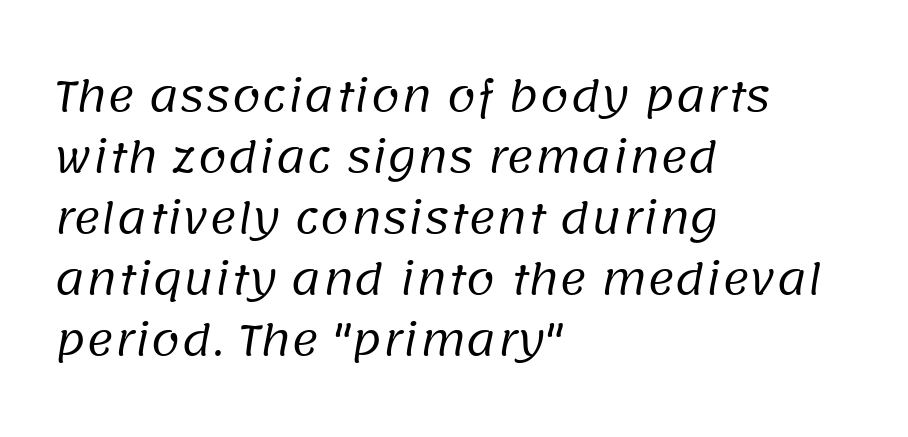
Q: Is the text bold? A: No.
Q: Is the typeface a serif or a sans-serif typeface? A: Sans-serif.
Q: Is the text underlined? A: No.
Q: How is the paragraph aligned? A: Left-aligned.
Q: Is the spacing between letters normal or unusually wide? A: Normal.
Q: Is the spacing between lines tight, normal or loose? A: Normal.
Q: Width (condensed, normal, or wide)? A: Normal.
Q: Stroke contrast? A: Low.
Q: x-height? A: Large.
Q: Monospaced? A: No.
